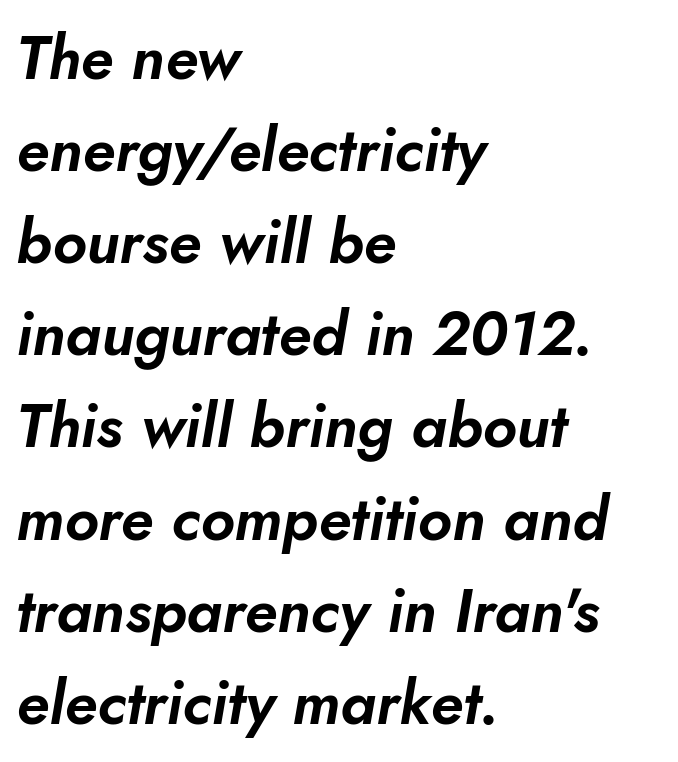
Layout note: lines flush left. Leading matches the norm, producing a regular column. Check the space under the baseline: it is left empty. Letter spacing: default.
